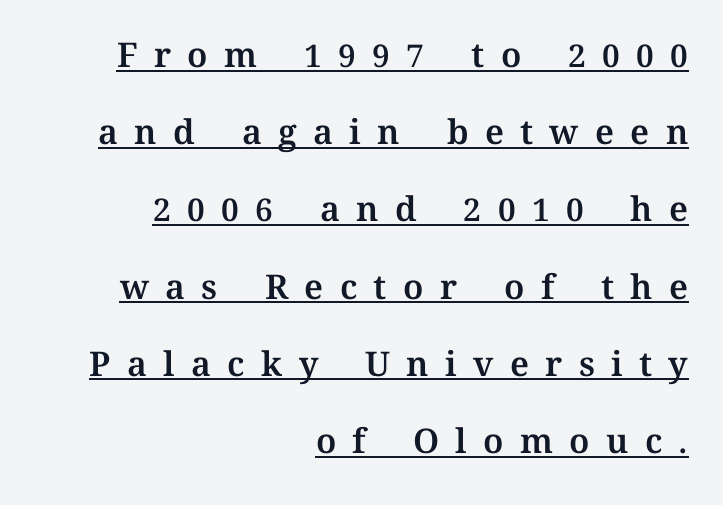
{"italic": "no", "width": "normal", "stroke_contrast": "medium", "x_height": "medium", "monospaced": "no", "underline": "yes", "align": "right", "line_spacing": "loose", "line_spacing_ratio": 2.27, "letter_spacing": "wide", "letter_spacing_em": 0.48, "glyph_px": 34}
